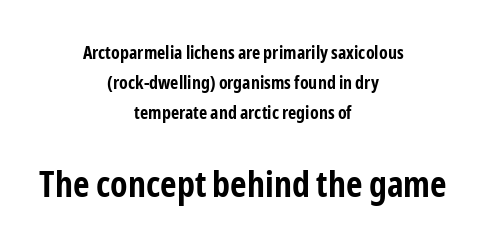
{"serif": "no", "italic": "no", "bold": "yes", "weight": "bold", "width": "condensed", "stroke_contrast": "low", "x_height": "medium", "monospaced": "no", "underline": "no", "align": "center", "line_spacing": "normal", "line_spacing_ratio": 1.67, "letter_spacing": "normal", "letter_spacing_em": 0.0, "larger_block": "second", "size_ratio": 2.0, "glyph_px": 36}
